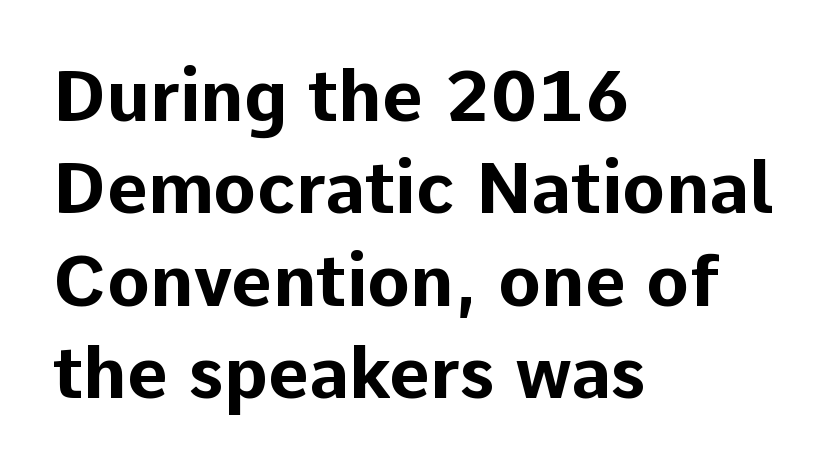
Q: Is the text bold? A: Yes.
Q: Is the text italic (slanted)? A: No, it is upright.
Q: Is the typeface a serif or a sans-serif typeface? A: Sans-serif.
Q: Is the text underlined? A: No.
Q: How is the paragraph aligned? A: Left-aligned.
Q: Is the spacing between letters normal or unusually wide? A: Normal.
Q: Is the spacing between lines tight, normal or loose? A: Normal.
Q: Width (condensed, normal, or wide)? A: Normal.
Q: Stroke contrast? A: Low.
Q: x-height? A: Medium.
Q: Monospaced? A: No.
